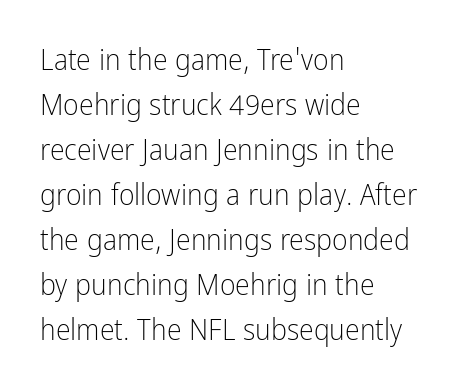
Q: Is the text bold? A: No.
Q: Is the text italic (slanted)? A: No, it is upright.
Q: Is the typeface a serif or a sans-serif typeface? A: Sans-serif.
Q: Is the text underlined? A: No.
Q: How is the paragraph aligned? A: Left-aligned.
Q: Is the spacing between letters normal or unusually wide? A: Normal.
Q: Is the spacing between lines tight, normal or loose? A: Normal.
Q: Width (condensed, normal, or wide)? A: Condensed.
Q: Stroke contrast? A: Low.
Q: x-height? A: Medium.
Q: Monospaced? A: No.
